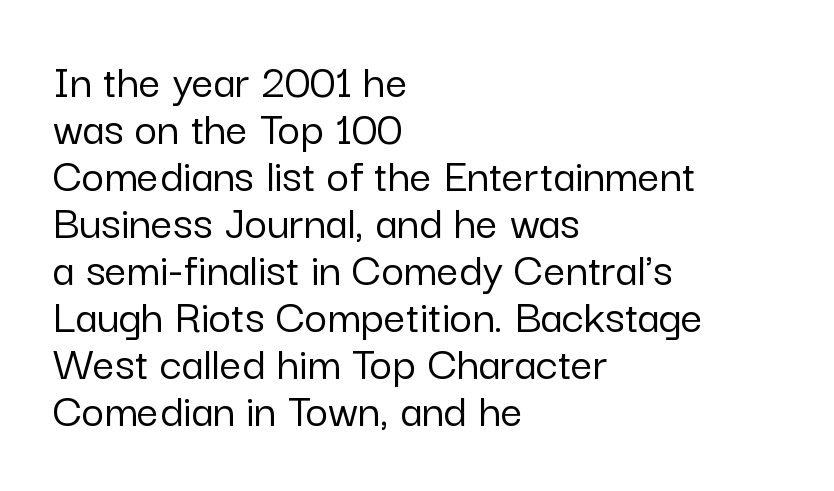
Q: Is the text italic (slanted)? A: No, it is upright.
Q: Is the typeface a serif or a sans-serif typeface? A: Sans-serif.
Q: Is the text underlined? A: No.
Q: How is the paragraph aligned? A: Left-aligned.
Q: Is the spacing between letters normal or unusually wide? A: Normal.
Q: Is the spacing between lines tight, normal or loose? A: Tight.
Q: Width (condensed, normal, or wide)? A: Normal.
Q: Stroke contrast? A: Low.
Q: x-height? A: Medium.
Q: Monospaced? A: No.
